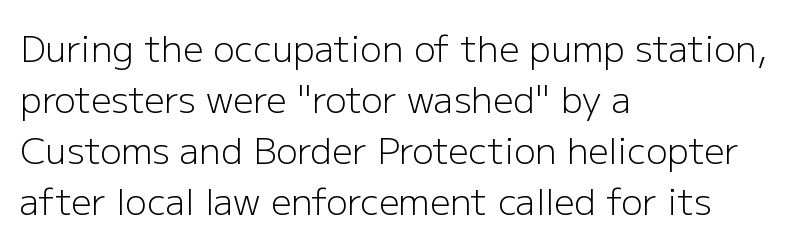
Q: Is the text bold? A: No.
Q: Is the text italic (slanted)? A: No, it is upright.
Q: Is the typeface a serif or a sans-serif typeface? A: Sans-serif.
Q: Is the text underlined? A: No.
Q: How is the paragraph aligned? A: Left-aligned.
Q: Is the spacing between letters normal or unusually wide? A: Normal.
Q: Is the spacing between lines tight, normal or loose? A: Normal.
Q: Width (condensed, normal, or wide)? A: Normal.
Q: Stroke contrast? A: Low.
Q: x-height? A: Medium.
Q: Monospaced? A: No.
